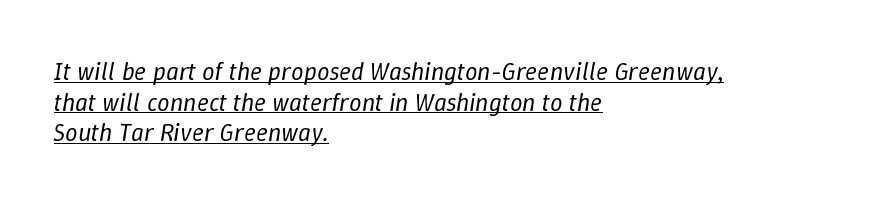
{"italic": "yes", "lean": "right", "slant_degrees": 9, "bold": "no", "underline": "yes", "align": "left", "line_spacing_ratio": 1.23, "letter_spacing": "normal", "letter_spacing_em": 0.0, "glyph_px": 25}
